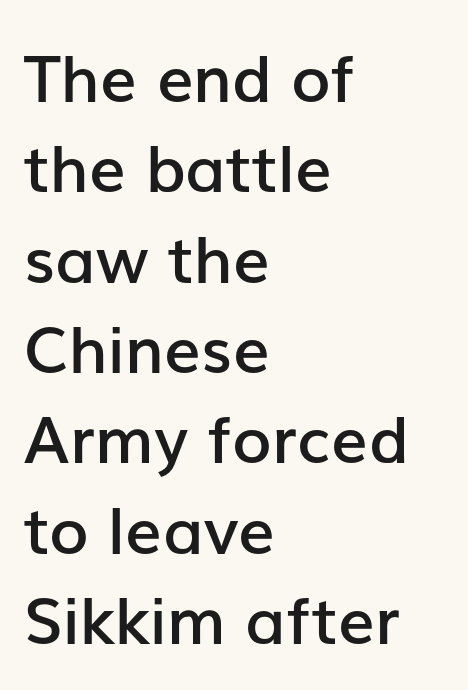
The image shows 65 px semibold sans-serif type, upright; set left-aligned, normal line spacing (1.39x), normal letter spacing, not underlined; low stroke contrast and a medium x-height.
